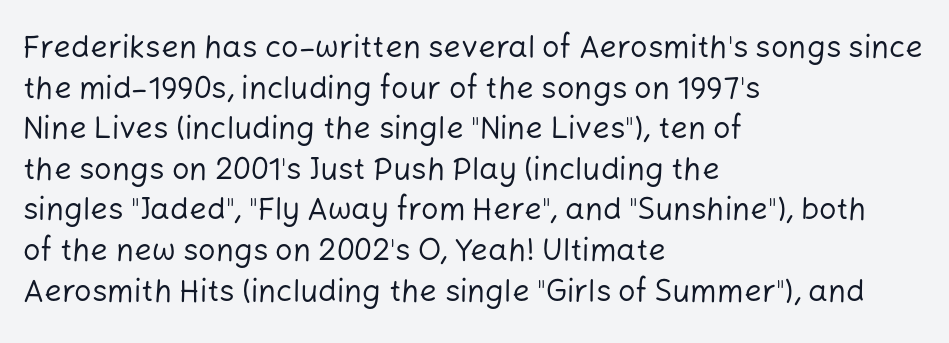
Words float on clear page, feet unadorned. Quick note: interline space is typical. The rendering uses natural spacing where letterforms have individual widths. The typesetter chose a ragged-right arrangement here. Ink coverage per letter is moderate at most. Nothing unusual about the tracking: characters are spaced as the font intends.
